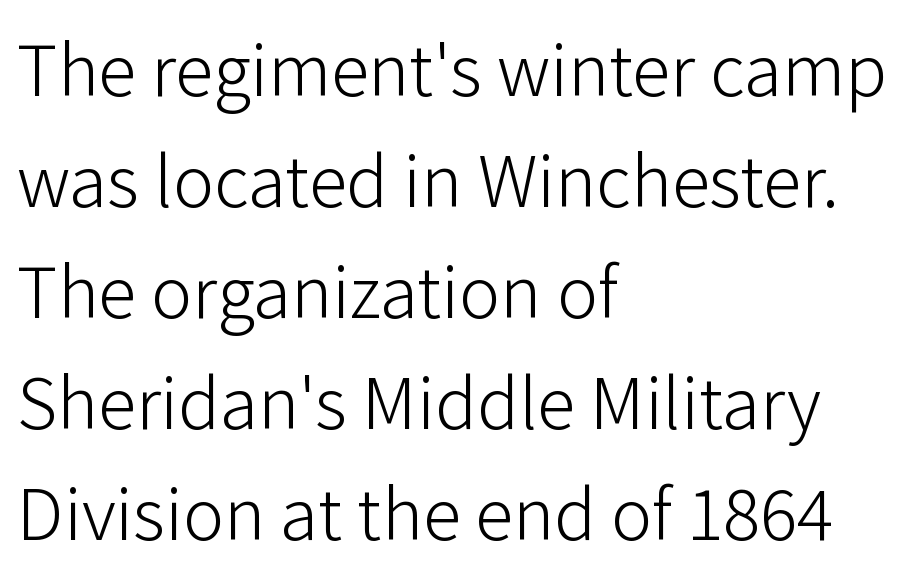
Q: Is the text bold? A: No.
Q: Is the text italic (slanted)? A: No, it is upright.
Q: Is the typeface a serif or a sans-serif typeface? A: Sans-serif.
Q: Is the text underlined? A: No.
Q: How is the paragraph aligned? A: Left-aligned.
Q: Is the spacing between letters normal or unusually wide? A: Normal.
Q: Is the spacing between lines tight, normal or loose? A: Normal.
Q: Width (condensed, normal, or wide)? A: Normal.
Q: Stroke contrast? A: Low.
Q: x-height? A: Medium.
Q: Monospaced? A: No.
